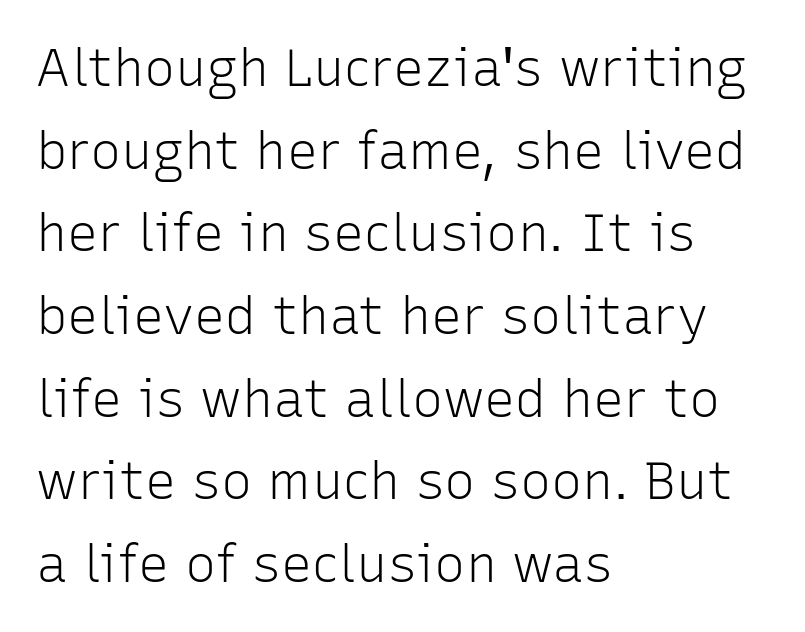
Leftover space on each line is placed entirely after the last word. This is roman type, the default non-slanted kind. The designer went with a sans here, leaving each stem footless. Whoever set this chose a conventional vertical rhythm.
